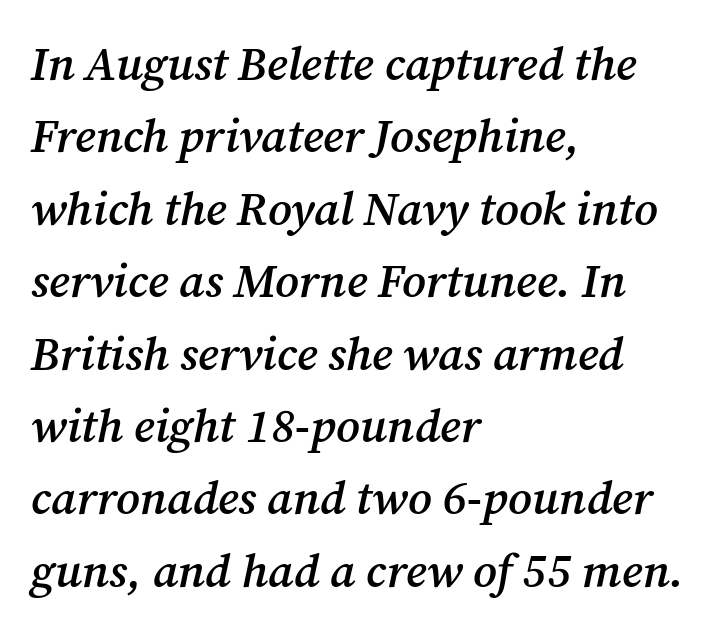
{"serif": "yes", "italic": "yes", "lean": "right", "slant_degrees": 12, "bold": "semi", "weight": "semibold", "width": "normal", "stroke_contrast": "medium", "x_height": "medium", "monospaced": "no", "underline": "no", "align": "left", "line_spacing": "normal", "line_spacing_ratio": 1.54, "letter_spacing": "normal", "letter_spacing_em": 0.0, "glyph_px": 47}
